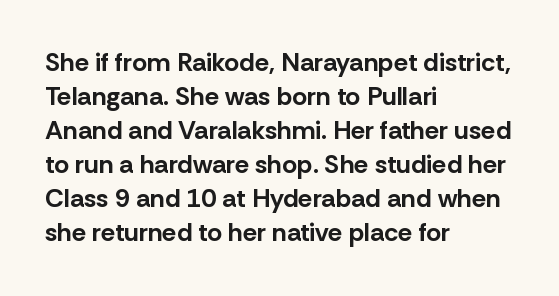
{"italic": "no", "bold": "yes", "underline": "no", "align": "left", "line_spacing": "normal", "line_spacing_ratio": 1.31, "letter_spacing": "normal", "letter_spacing_em": 0.0, "glyph_px": 26}
